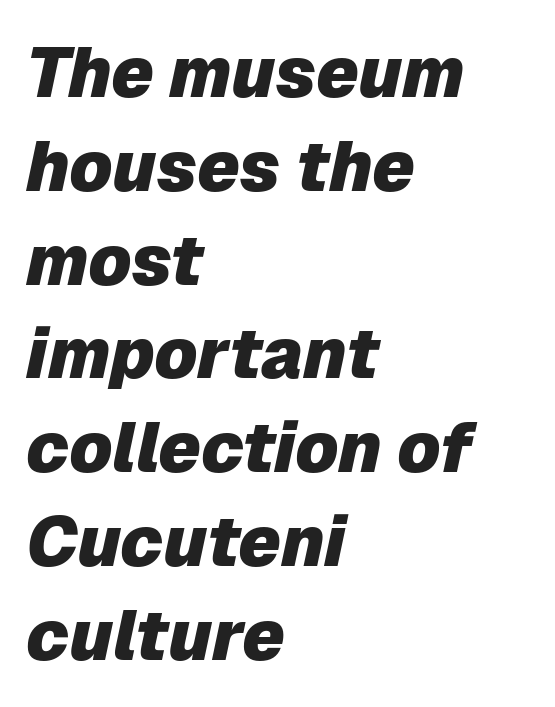
Q: Is the text bold? A: Yes.
Q: Is the text italic (slanted)? A: Yes, it leans right by about 12 degrees.
Q: Is the text underlined? A: No.
Q: How is the paragraph aligned? A: Left-aligned.
Q: Is the spacing between letters normal or unusually wide? A: Normal.
Q: Is the spacing between lines tight, normal or loose? A: Normal.
Q: Width (condensed, normal, or wide)? A: Normal.
Q: Stroke contrast? A: Low.
Q: x-height? A: Medium.
Q: Monospaced? A: No.
